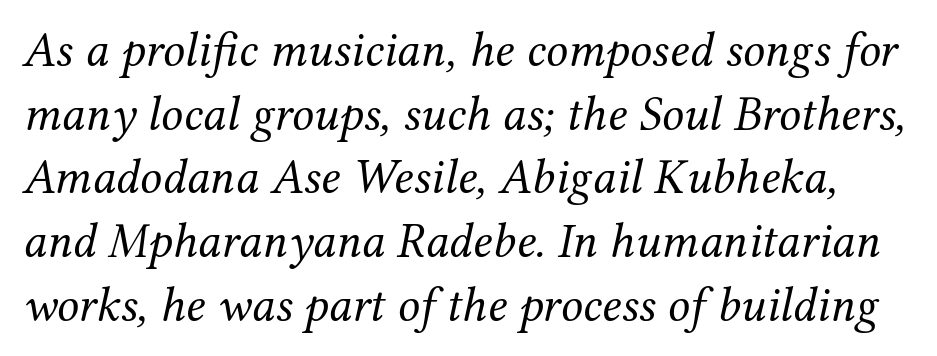
Q: Is the text bold? A: No.
Q: Is the text italic (slanted)? A: Yes, it leans right by about 12 degrees.
Q: Is the typeface a serif or a sans-serif typeface? A: Serif.
Q: Is the text underlined? A: No.
Q: Is the spacing between letters normal or unusually wide? A: Normal.
Q: Is the spacing between lines tight, normal or loose? A: Normal.
Q: Width (condensed, normal, or wide)? A: Normal.
Q: Stroke contrast? A: Medium.
Q: x-height? A: Medium.
Q: Monospaced? A: No.
